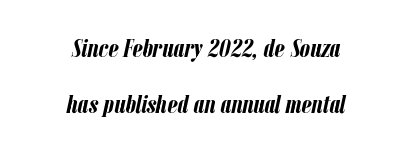
Q: Is the text bold? A: Yes.
Q: Is the text italic (slanted)? A: Yes, it leans right by about 12 degrees.
Q: Is the text underlined? A: No.
Q: How is the paragraph aligned? A: Centered.
Q: Is the spacing between letters normal or unusually wide? A: Normal.
Q: Is the spacing between lines tight, normal or loose? A: Loose.
